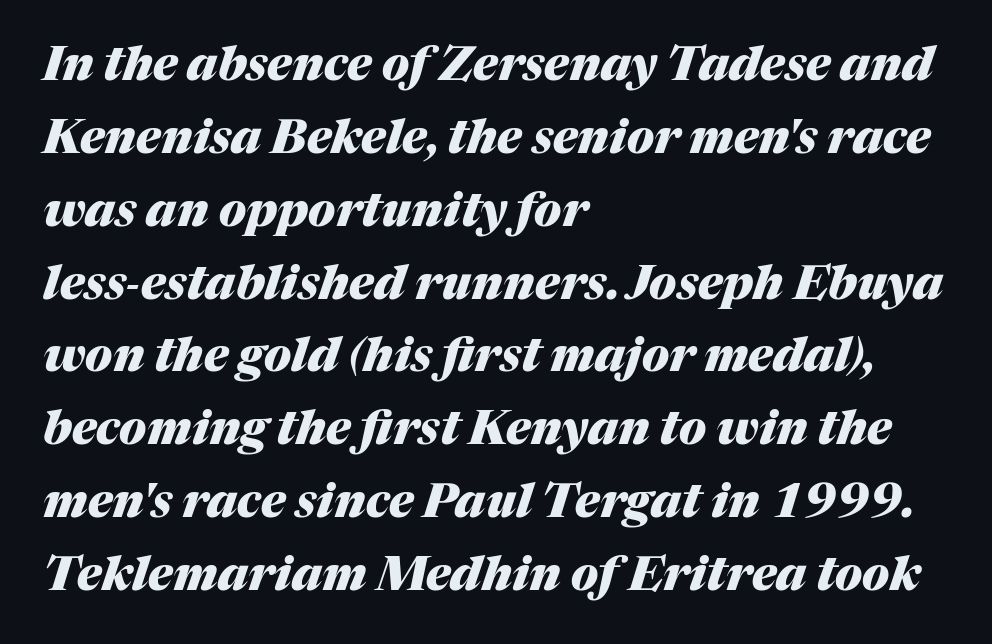
The image shows 47 px heavy type, italic (leaning right); set left-aligned, normal line spacing (1.55x), normal letter spacing, not underlined; medium stroke contrast and a medium x-height.
